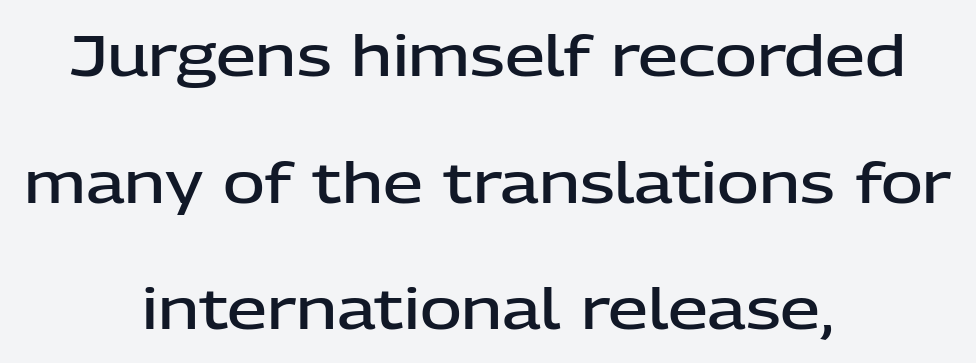
{"serif": "no", "italic": "no", "bold": "semi", "weight": "semibold", "width": "normal", "stroke_contrast": "low", "x_height": "medium", "monospaced": "no", "underline": "no", "align": "center", "line_spacing": "loose", "line_spacing_ratio": 2.22, "letter_spacing": "normal", "letter_spacing_em": 0.0, "glyph_px": 57}
